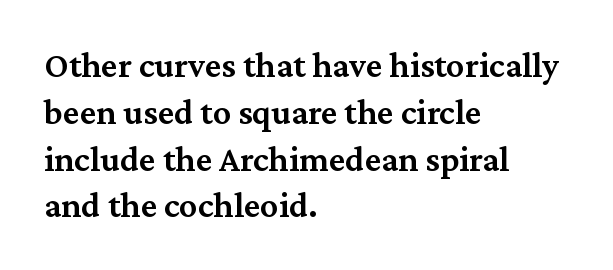
{"serif": "yes", "italic": "no", "bold": "semi", "weight": "semibold", "width": "normal", "stroke_contrast": "medium", "x_height": "medium", "monospaced": "no", "underline": "no", "align": "left", "line_spacing": "normal", "line_spacing_ratio": 1.3, "letter_spacing": "normal", "letter_spacing_em": 0.0, "glyph_px": 36}
